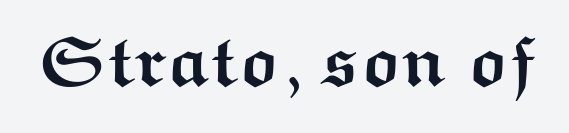
The image shows 71 px semibold, wide sans-serif type, upright; set normal letter spacing, not underlined; medium stroke contrast and a medium x-height.
